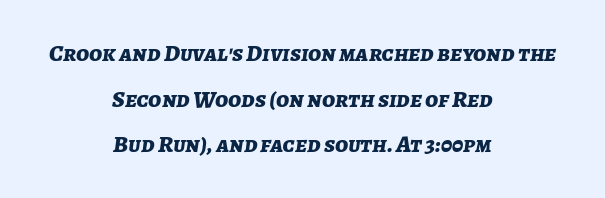
The image shows 24 px bold type, italic (leaning right); set centered, loose line spacing (1.9x), normal letter spacing, not underlined.
